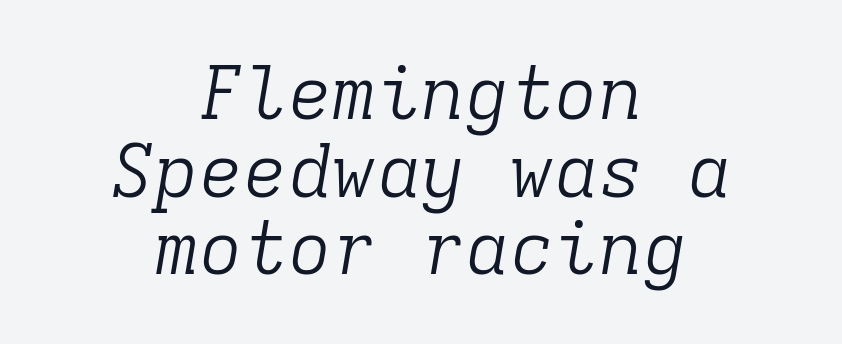
Whoever set this chose condensed vertical rhythm over breathing room. The rendering uses typewriter-style spacing with identical character cells. Small tapered or slab feet sit at the stroke ends, so this counts as serif. Observe the ordinary spacing: letters are neighbours, not strangers. Every character sits at an angle, as italics do.
